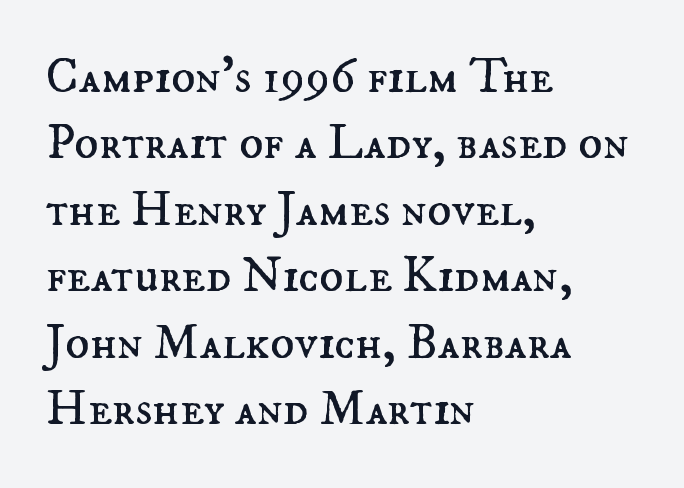
{"italic": "no", "bold": "no", "weight": "regular", "width": "normal", "stroke_contrast": "medium", "x_height": "small", "monospaced": "no", "underline": "no", "align": "left", "line_spacing": "normal", "line_spacing_ratio": 1.33, "letter_spacing": "normal", "letter_spacing_em": 0.0, "glyph_px": 50}
